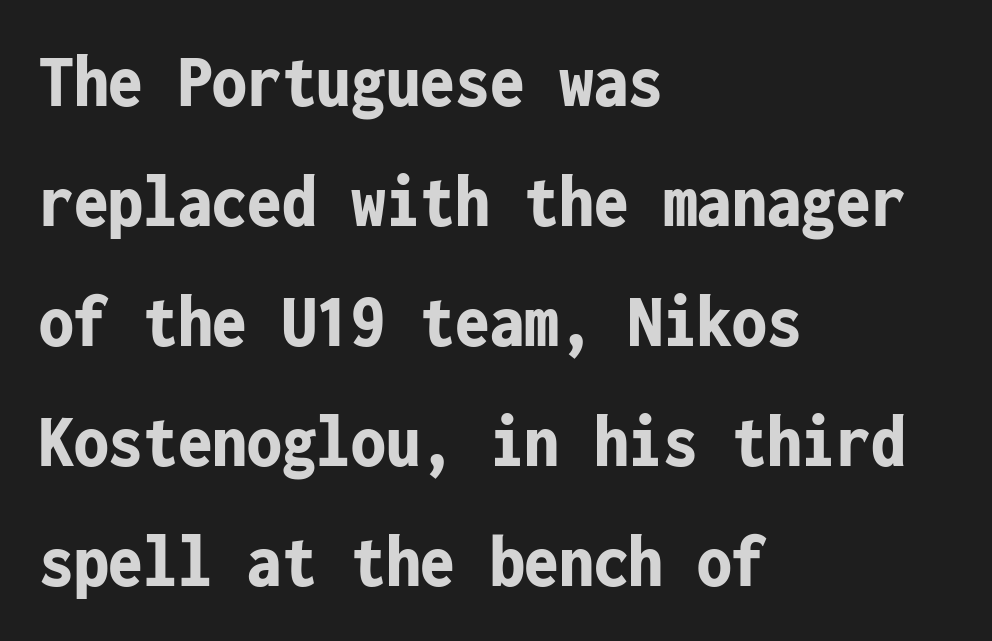
Serif or sans? Sans — the stroke terminals are bare. In terms of leading, this rendering sits right in the middle. The line texture is even and compact thanks to regular tracking. These lines are set flush left with a ragged right edge.
